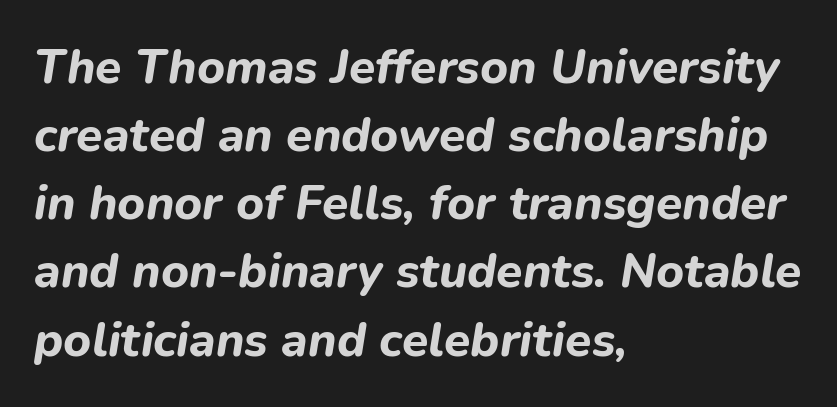
{"italic": "yes", "lean": "right", "slant_degrees": 9, "bold": "yes", "weight": "bold", "width": "normal", "stroke_contrast": "low", "x_height": "medium", "monospaced": "no", "underline": "no", "align": "left", "line_spacing": "normal", "line_spacing_ratio": 1.42, "letter_spacing": "normal", "letter_spacing_em": 0.0, "glyph_px": 48}
